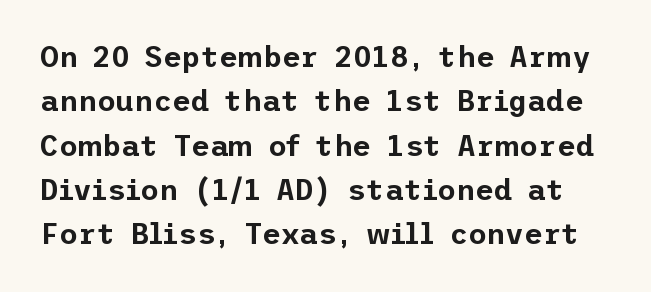
The image shows 29 px sans-serif type, upright; set normal line spacing (1.53x), normal letter spacing, not underlined; low stroke contrast and a medium x-height.
